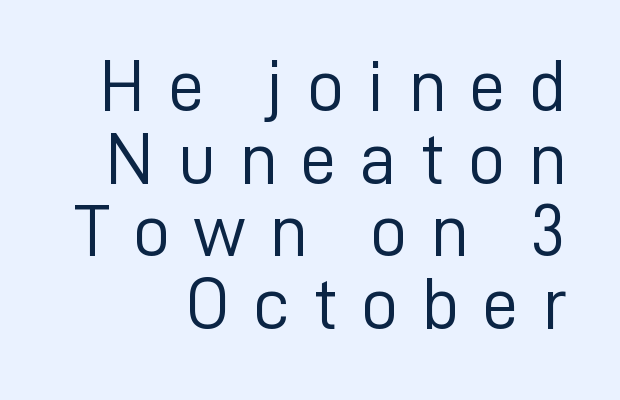
{"serif": "no", "italic": "no", "bold": "no", "weight": "light", "width": "normal", "stroke_contrast": "low", "x_height": "medium", "monospaced": "no", "underline": "no", "align": "right", "line_spacing": "tight", "line_spacing_ratio": 0.98, "letter_spacing": "wide", "letter_spacing_em": 0.31, "glyph_px": 74}
